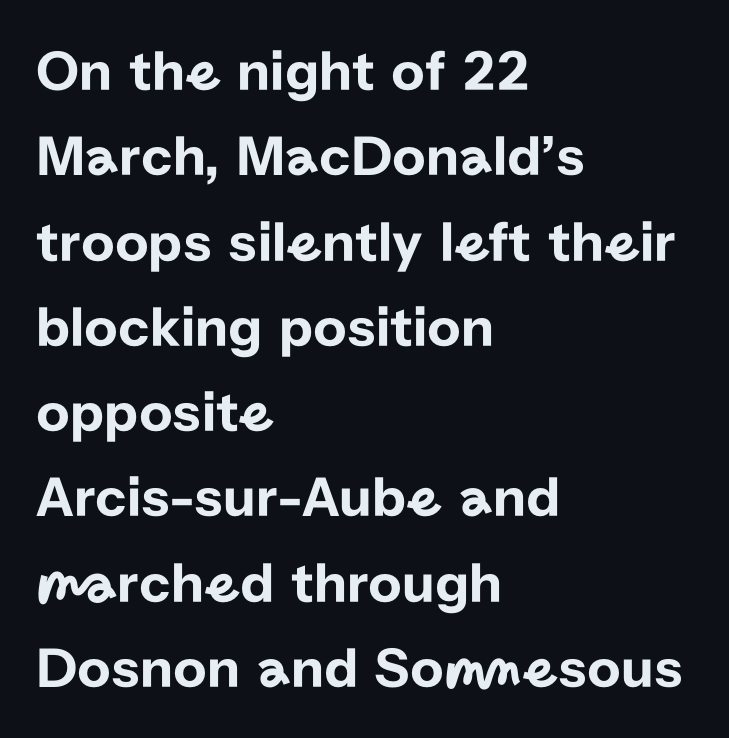
Q: Is the text italic (slanted)? A: No, it is upright.
Q: Is the typeface a serif or a sans-serif typeface? A: Sans-serif.
Q: Is the text underlined? A: No.
Q: How is the paragraph aligned? A: Left-aligned.
Q: Is the spacing between letters normal or unusually wide? A: Normal.
Q: Is the spacing between lines tight, normal or loose? A: Normal.
Q: Width (condensed, normal, or wide)? A: Normal.
Q: Stroke contrast? A: Low.
Q: x-height? A: Medium.
Q: Monospaced? A: No.
